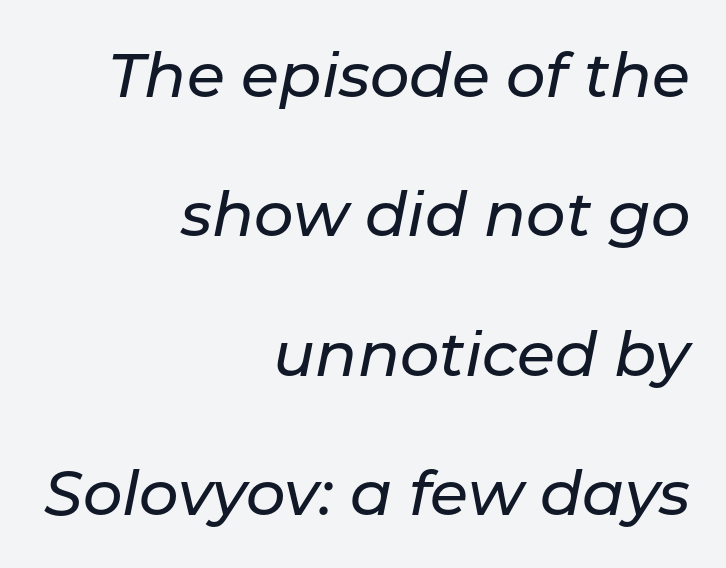
{"italic": "yes", "lean": "right", "slant_degrees": 11, "width": "normal", "stroke_contrast": "low", "x_height": "medium", "monospaced": "no", "underline": "no", "align": "right", "line_spacing": "loose", "line_spacing_ratio": 2.25, "letter_spacing": "normal", "letter_spacing_em": 0.0, "glyph_px": 62}
